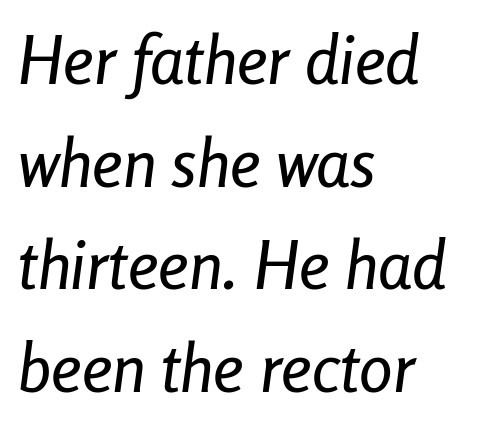
The image shows 67 px condensed type, italic (leaning right); set left-aligned, normal line spacing (1.53x), normal letter spacing, not underlined; low stroke contrast and a medium x-height.
